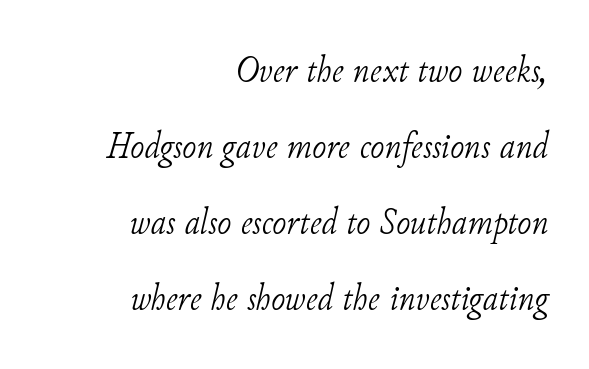
Emphasis-style slanted type is in use. Caption: multi-line text, flush right, ragged left. A typesetter would call this leading open, well beyond the default. Is the stroke heavy? The answer is a plain regular-or-lighter. The passage shown is typed in a proportional face where columns would drift.
